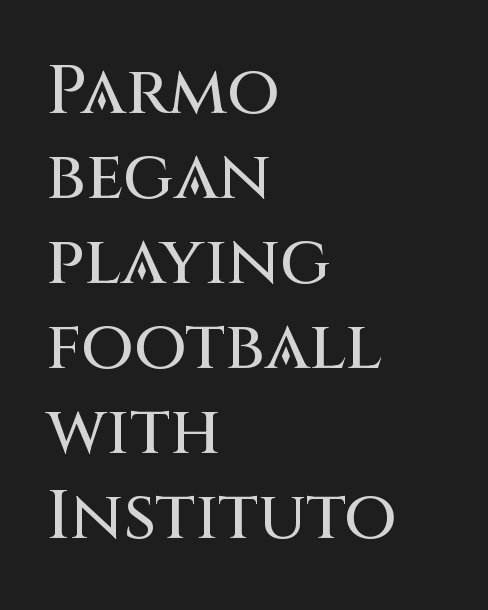
{"serif": "no", "italic": "no", "width": "normal", "stroke_contrast": "medium", "x_height": "large", "monospaced": "no", "underline": "no", "align": "left", "line_spacing": "normal", "line_spacing_ratio": 1.25, "letter_spacing": "normal", "letter_spacing_em": 0.0, "glyph_px": 68}
